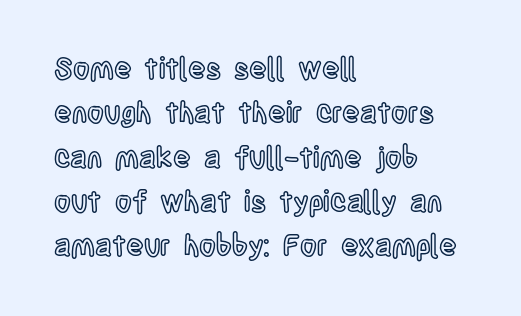
Q: Is the text italic (slanted)? A: No, it is upright.
Q: Is the text underlined? A: No.
Q: How is the paragraph aligned? A: Left-aligned.
Q: Is the spacing between letters normal or unusually wide? A: Normal.
Q: Is the spacing between lines tight, normal or loose? A: Normal.
Q: Width (condensed, normal, or wide)? A: Condensed.
Q: x-height? A: Large.
Q: Monospaced? A: No.
